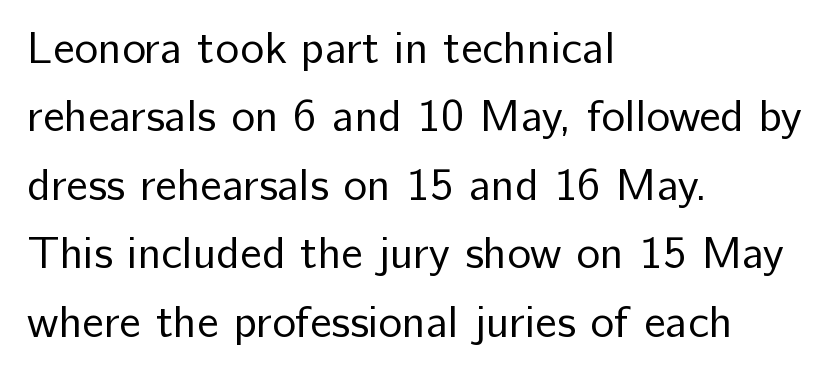
Q: Is the text bold? A: No.
Q: Is the text italic (slanted)? A: No, it is upright.
Q: Is the typeface a serif or a sans-serif typeface? A: Sans-serif.
Q: Is the text underlined? A: No.
Q: How is the paragraph aligned? A: Left-aligned.
Q: Is the spacing between letters normal or unusually wide? A: Normal.
Q: Is the spacing between lines tight, normal or loose? A: Normal.
Q: Width (condensed, normal, or wide)? A: Normal.
Q: Stroke contrast? A: Low.
Q: x-height? A: Medium.
Q: Monospaced? A: No.
